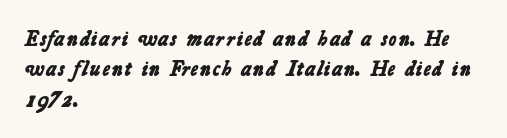
Q: Is the text bold? A: Yes.
Q: Is the text underlined? A: No.
Q: How is the paragraph aligned? A: Left-aligned.
Q: Is the spacing between letters normal or unusually wide? A: Normal.
Q: Is the spacing between lines tight, normal or loose? A: Normal.
